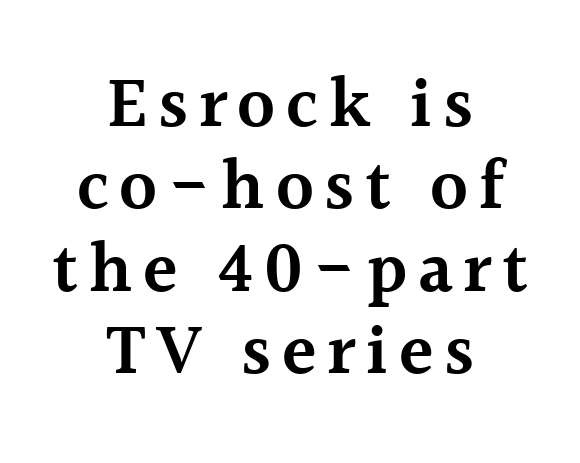
The image shows 71 px semibold serif type, upright; set centered, line spacing 1.16x, not underlined; a medium x-height.
